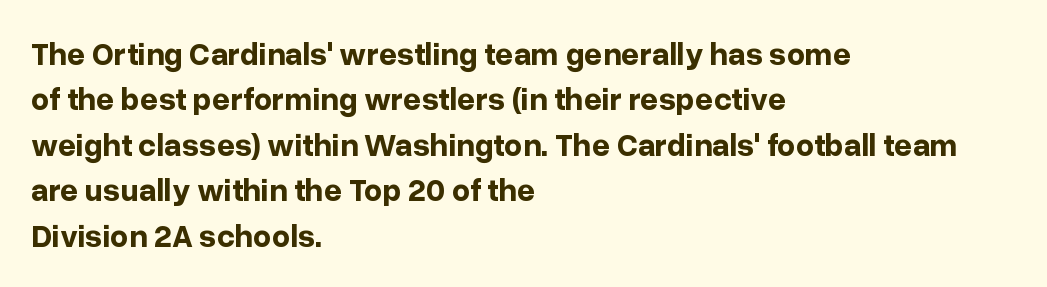
This sample uses a sans-serif face. Rows of type keep a routine distance in the vertical direction. Each letter keeps its own natural width here, so spacing adapts to shape. A bare baseline throughout the passage.
